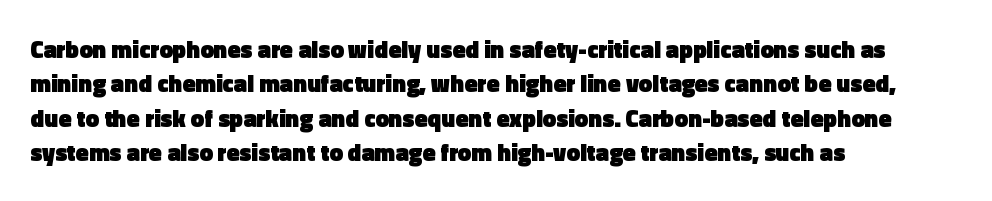
{"italic": "no", "bold": "yes", "underline": "no", "align": "left", "line_spacing": "normal", "line_spacing_ratio": 1.43, "letter_spacing": "normal", "letter_spacing_em": 0.0, "glyph_px": 24}
